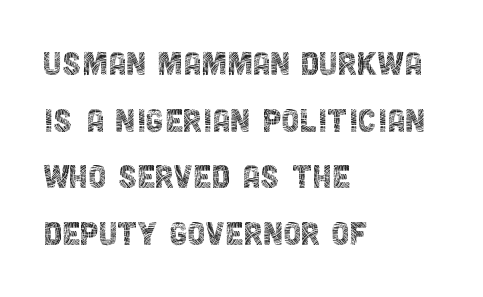
The image shows 41 px thin, condensed sans-serif type, upright; set left-aligned, normal line spacing (1.38x), normal letter spacing, not underlined; a large x-height.
